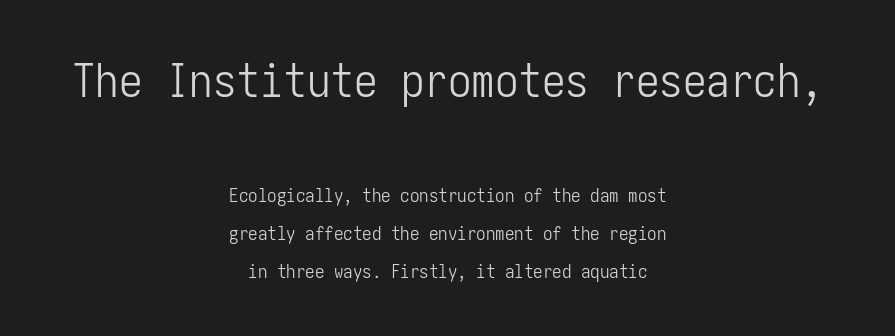
Q: Is the text bold? A: No.
Q: Is the text italic (slanted)? A: No, it is upright.
Q: Is the typeface a serif or a sans-serif typeface? A: Sans-serif.
Q: Is the text underlined? A: No.
Q: How is the paragraph aligned? A: Centered.
Q: Is the spacing between letters normal or unusually wide? A: Normal.
Q: Is the spacing between lines tight, normal or loose? A: Loose.
Q: Which block of text is set in a larger size, the first (top) or the second (bottom)? A: The first (top) one.
Q: Width (condensed, normal, or wide)? A: Condensed.
Q: Stroke contrast? A: Low.
Q: x-height? A: Medium.
